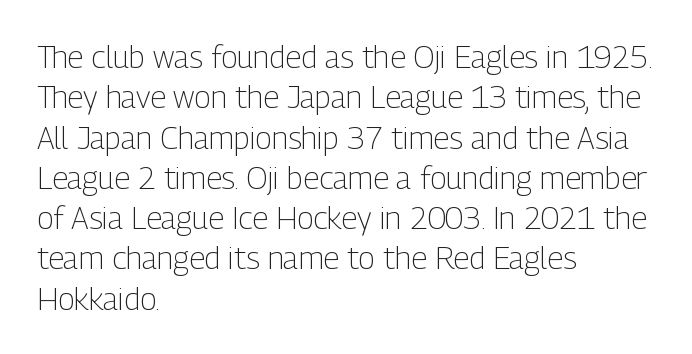
{"serif": "no", "italic": "no", "bold": "no", "weight": "light", "width": "condensed", "stroke_contrast": "low", "x_height": "medium", "monospaced": "no", "underline": "no", "align": "left", "line_spacing": "normal", "line_spacing_ratio": 1.3, "letter_spacing": "normal", "letter_spacing_em": 0.0, "glyph_px": 31}
